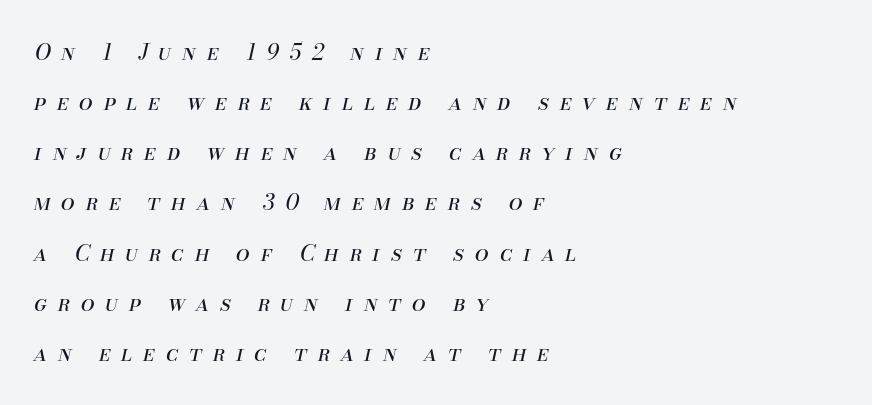
The image shows 22 px text type, italic (leaning right); set left-aligned, loose line spacing (2.28x), unusually wide letter spacing (+0.49 em), not underlined.
